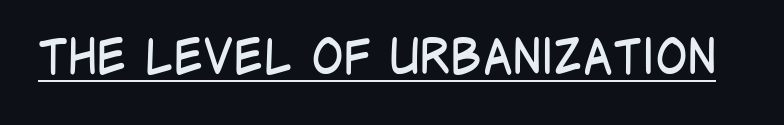
These lines are composed in type without serifs. Like a heading marked for emphasis, these lines bear an underscore. Nothing heavy about these letters — not bold at all. Unlike italic type, these characters show no tilt at all.
